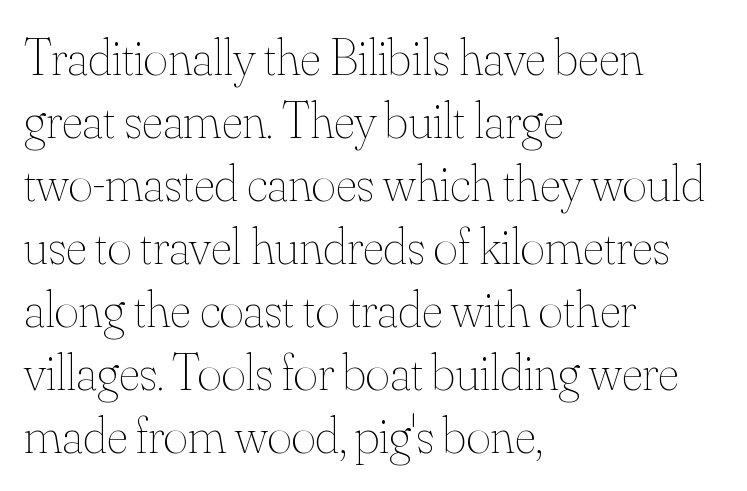
Looks like regular typesetting: each glyph gets only the width it needs. Summary of weight: not heavy and not bold. Visually the block forms a straight wall on the left and a jagged coastline on the right. Just letters on the line, the space beneath them empty. There is no visible air inserted between adjacent glyphs.
